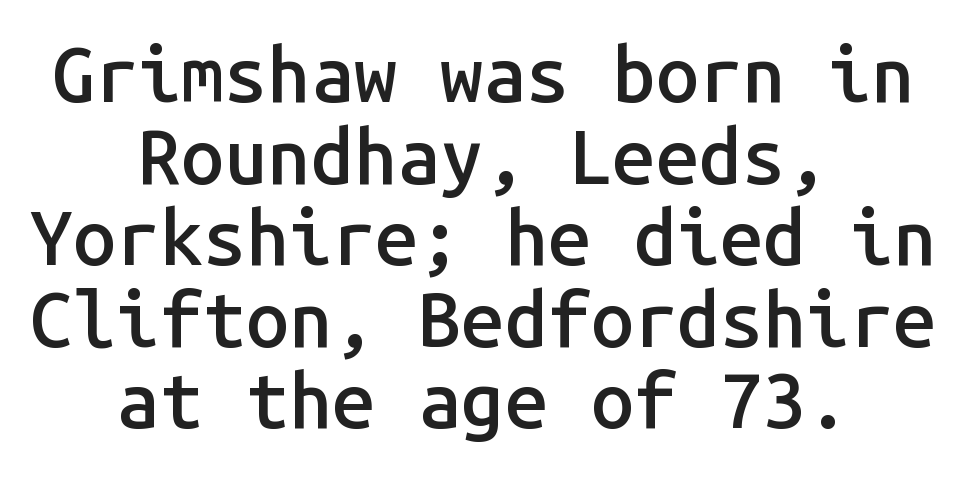
Is this a fixed-width face? Yes — each glyph sits in an identical cell. Nothing unusual about the tracking: characters are spaced as the font intends. Horizontally, the lines are justified to the midpoint only. A typesetter would mark this as roman, not italic.
